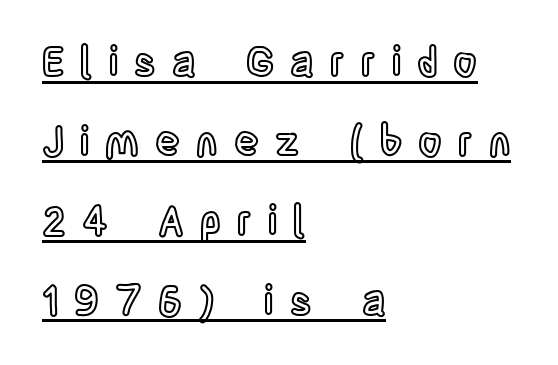
Q: Is the text italic (slanted)? A: No, it is upright.
Q: Is the text underlined? A: Yes.
Q: How is the paragraph aligned? A: Left-aligned.
Q: Is the spacing between letters normal or unusually wide? A: Unusually wide.
Q: Is the spacing between lines tight, normal or loose? A: Loose.
Q: Width (condensed, normal, or wide)? A: Condensed.
Q: x-height? A: Large.
Q: Monospaced? A: No.
